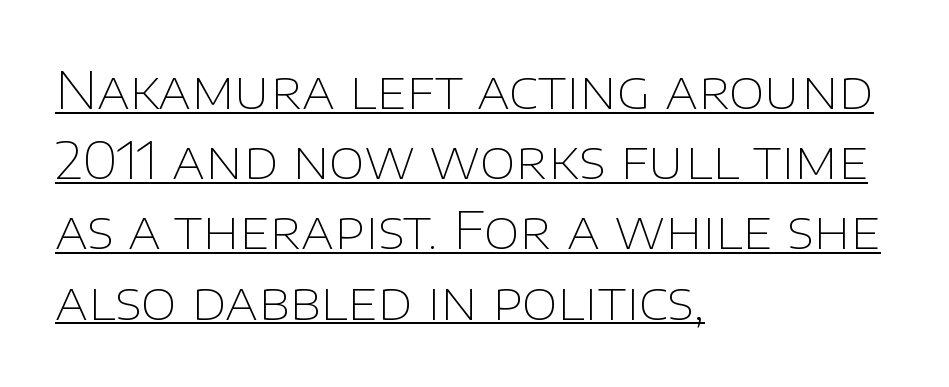
The passage shown is not bold in any degree. Notice how the passage keeps a crisp vertical edge on the left only. What decoration does the sample have? An underline. Ordinary non-slanted type is in use.
